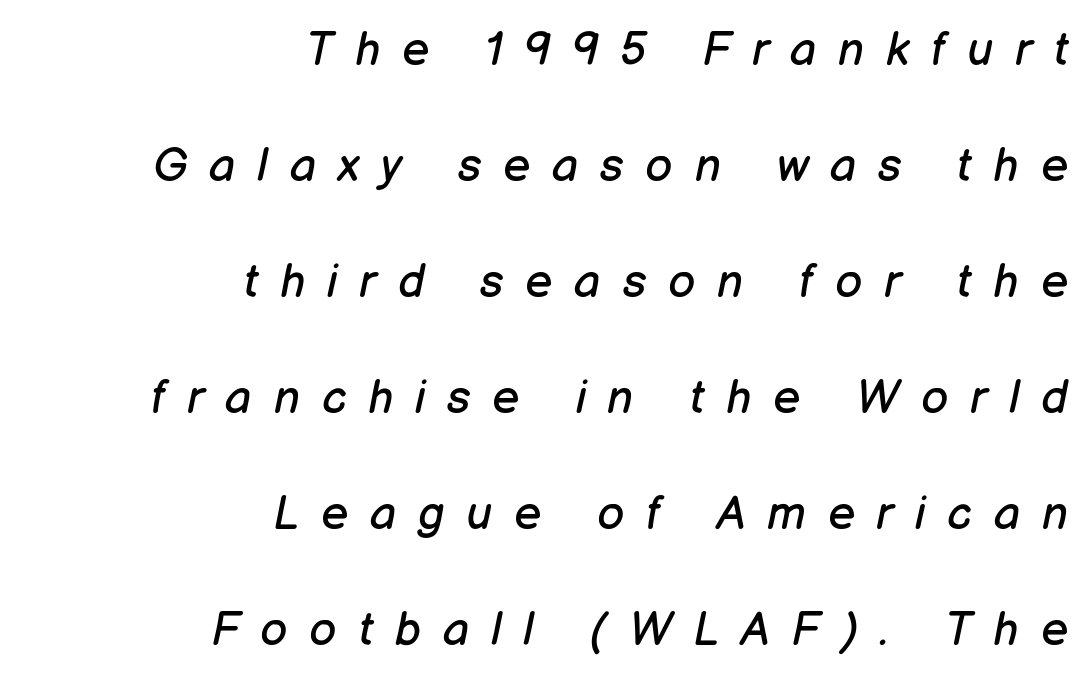
Q: Is the text bold? A: No.
Q: Is the text italic (slanted)? A: Yes, it leans right by about 12 degrees.
Q: Is the text underlined? A: No.
Q: How is the paragraph aligned? A: Right-aligned.
Q: Is the spacing between letters normal or unusually wide? A: Unusually wide.
Q: Is the spacing between lines tight, normal or loose? A: Loose.
Q: Width (condensed, normal, or wide)? A: Normal.
Q: Stroke contrast? A: Low.
Q: x-height? A: Medium.
Q: Monospaced? A: No.
